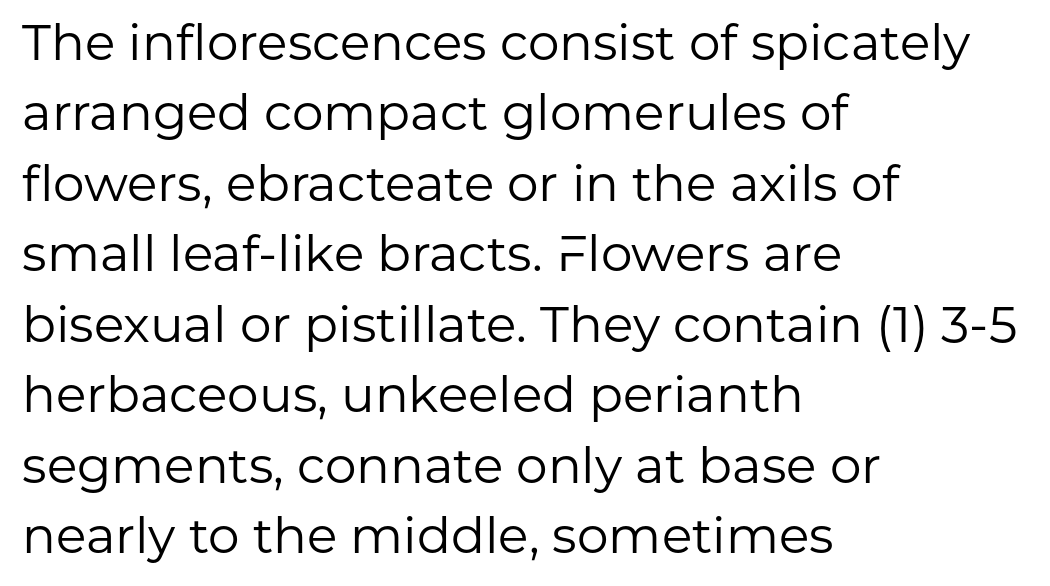
Leftover space on each line is placed entirely after the last word. These glyphs show unthickened strokes, regular width or finer. Nope, not italic — everything's standing straight. The text was rendered using a sans face with plain stroke endings. Between one letter and the next there's only the usual sliver of space. Has an underline been added? It has not.
